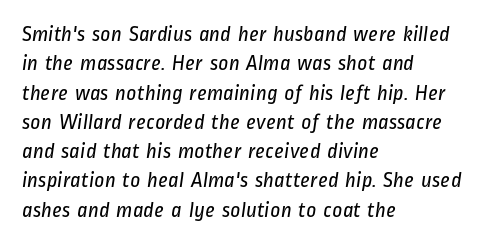
Q: Is the text bold? A: No.
Q: Is the text underlined? A: No.
Q: How is the paragraph aligned? A: Left-aligned.
Q: Is the spacing between letters normal or unusually wide? A: Normal.
Q: Is the spacing between lines tight, normal or loose? A: Normal.
